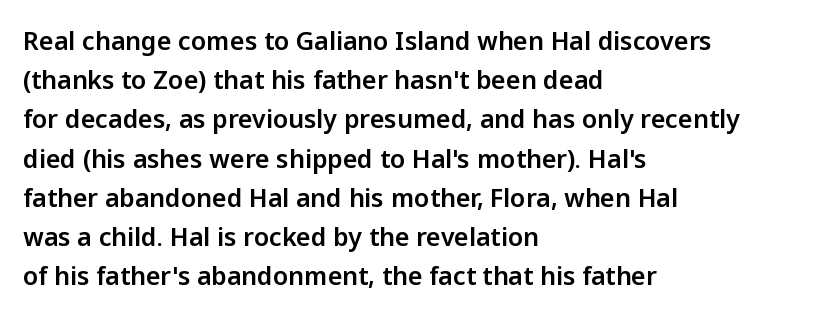
Q: Is the text italic (slanted)? A: No, it is upright.
Q: Is the text underlined? A: No.
Q: How is the paragraph aligned? A: Left-aligned.
Q: Is the spacing between letters normal or unusually wide? A: Normal.
Q: Is the spacing between lines tight, normal or loose? A: Normal.
